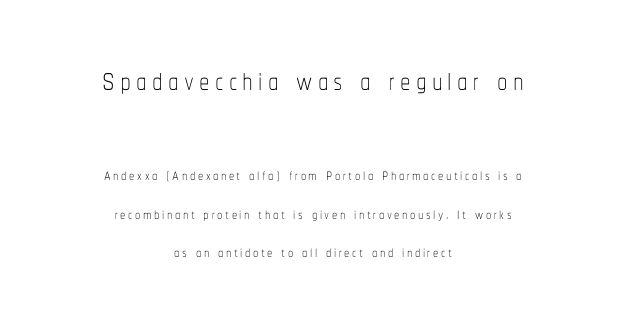
Do the characters align in a grid? No, the font is proportional. Does the bottom block carry the larger type? No, the top block does. Check the space under the baseline: it is left empty. Posture: vertical. Centered paragraph, ragged on both sides.
